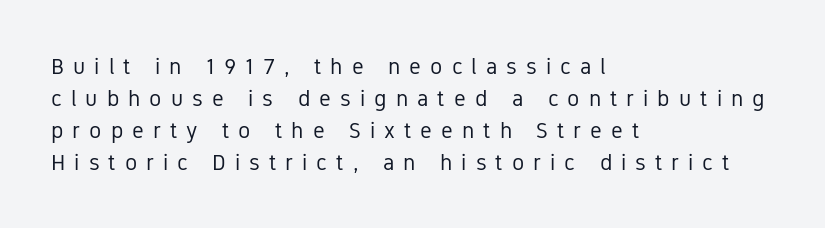
Q: Is the text bold? A: No.
Q: Is the text italic (slanted)? A: No, it is upright.
Q: Is the text underlined? A: No.
Q: How is the paragraph aligned? A: Left-aligned.
Q: Is the spacing between letters normal or unusually wide? A: Unusually wide.
Q: Is the spacing between lines tight, normal or loose? A: Normal.
